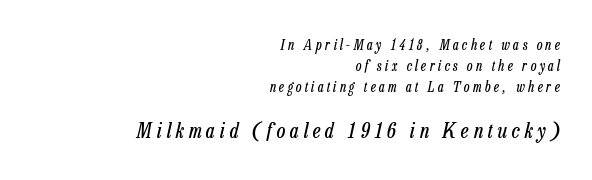
{"italic": "yes", "lean": "right", "slant_degrees": 13, "bold": "no", "underline": "no", "align": "right", "line_spacing": "normal", "line_spacing_ratio": 1.49, "letter_spacing": "wide", "letter_spacing_em": 0.24, "larger_block": "second", "size_ratio": 1.5, "glyph_px": 21}
